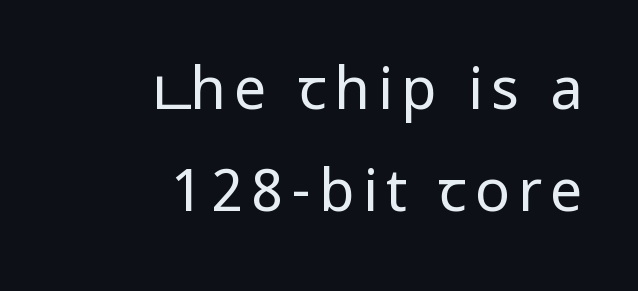
The ragged edge is on the left, which tells us the setting is flush right. Typographically, this falls in the sans-serif category. Only glyphs here, with clear space below each row. Italic: no, the glyphs are upright roman.
